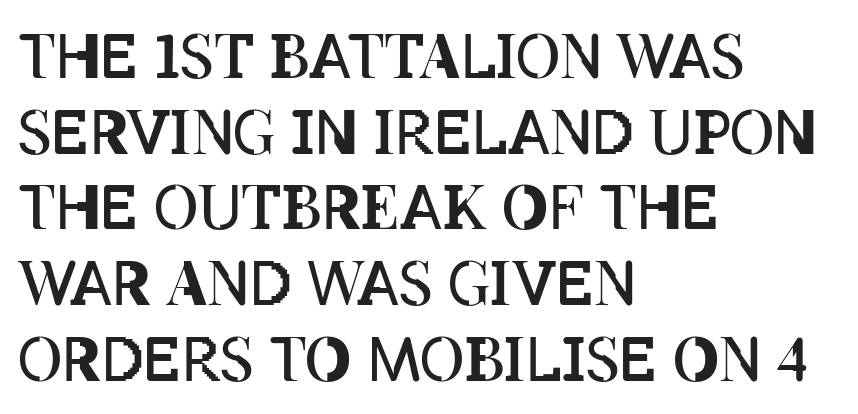
The image shows 61 px regular-weight, condensed type, upright; set left-aligned, line spacing 1.24x, normal letter spacing, not underlined; low stroke contrast and a large x-height.
